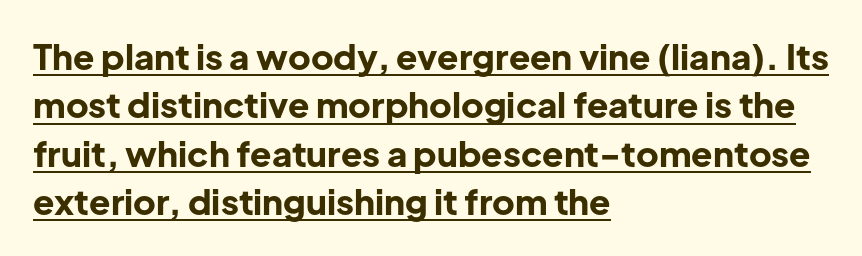
Q: Is the text bold? A: Yes.
Q: Is the text italic (slanted)? A: No, it is upright.
Q: Is the typeface a serif or a sans-serif typeface? A: Sans-serif.
Q: Is the text underlined? A: Yes.
Q: How is the paragraph aligned? A: Left-aligned.
Q: Is the spacing between letters normal or unusually wide? A: Normal.
Q: Is the spacing between lines tight, normal or loose? A: Normal.
Q: Width (condensed, normal, or wide)? A: Normal.
Q: Stroke contrast? A: Low.
Q: x-height? A: Medium.
Q: Monospaced? A: No.
